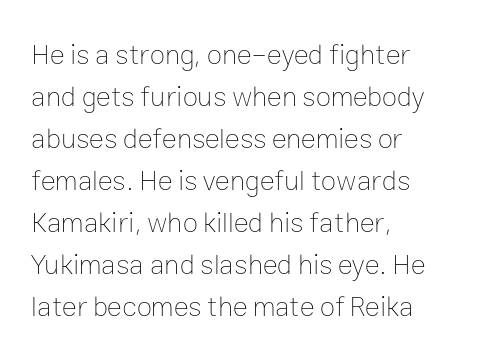
{"italic": "no", "bold": "no", "weight": "thin", "width": "normal", "stroke_contrast": "low", "x_height": "medium", "monospaced": "no", "underline": "no", "align": "left", "line_spacing": "normal", "line_spacing_ratio": 1.5, "letter_spacing": "normal", "letter_spacing_em": 0.0, "glyph_px": 28}
